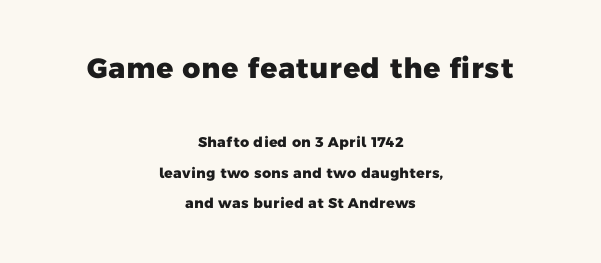
The image shows 28 px heavy sans-serif type; set centered, loose line spacing (2.18x), normal letter spacing, not underlined; the first (top) block is 2.0x larger; low stroke contrast and a medium x-height.
